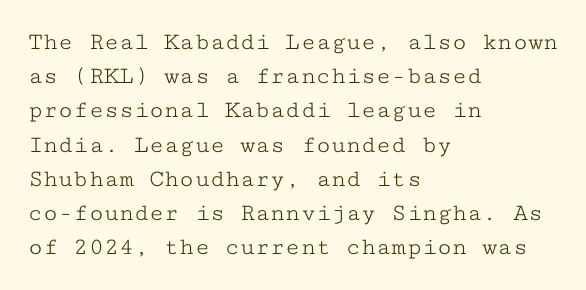
{"italic": "no", "bold": "no", "underline": "no", "align": "left", "line_spacing": "normal", "line_spacing_ratio": 1.37, "letter_spacing": "normal", "letter_spacing_em": 0.0, "glyph_px": 25}
